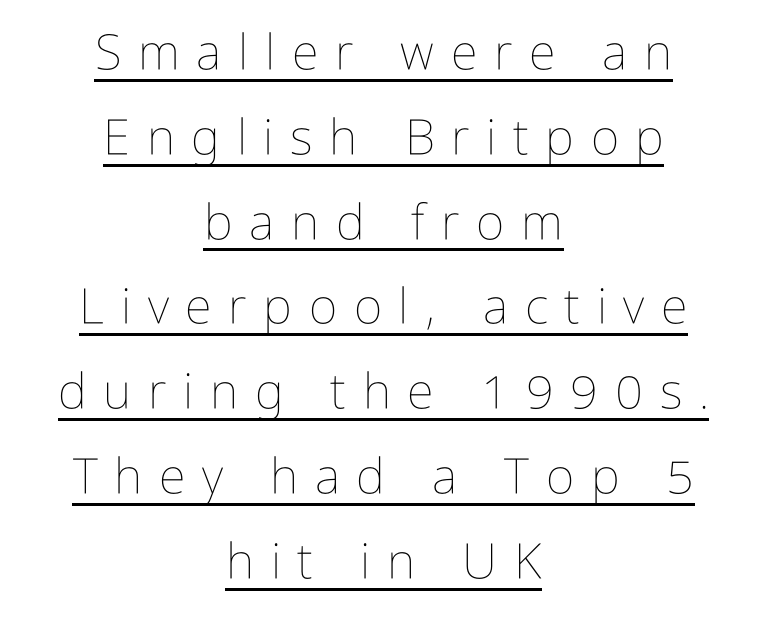
You could not count columns in this text — the font is proportionally spaced. The strokes carry an ordinary text weight at most. Is the block centered? Yes — each line is placed symmetrically about the middle. The letters stand upright; this is a roman face. The passage shown has open, widely tracked lettering throughout.
